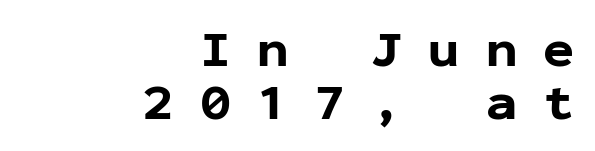
The image shows 52 px bold sans-serif type, upright, monospaced; set right-aligned, tight line spacing (1.02x), unusually wide letter spacing (+0.5 em), not underlined; low stroke contrast and a medium x-height.
